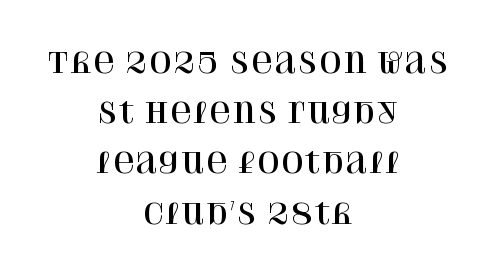
{"serif": "yes", "italic": "no", "width": "normal", "stroke_contrast": "high", "x_height": "large", "monospaced": "no", "underline": "no", "align": "center", "line_spacing_ratio": 1.73, "letter_spacing": "normal", "letter_spacing_em": 0.0, "glyph_px": 29}
